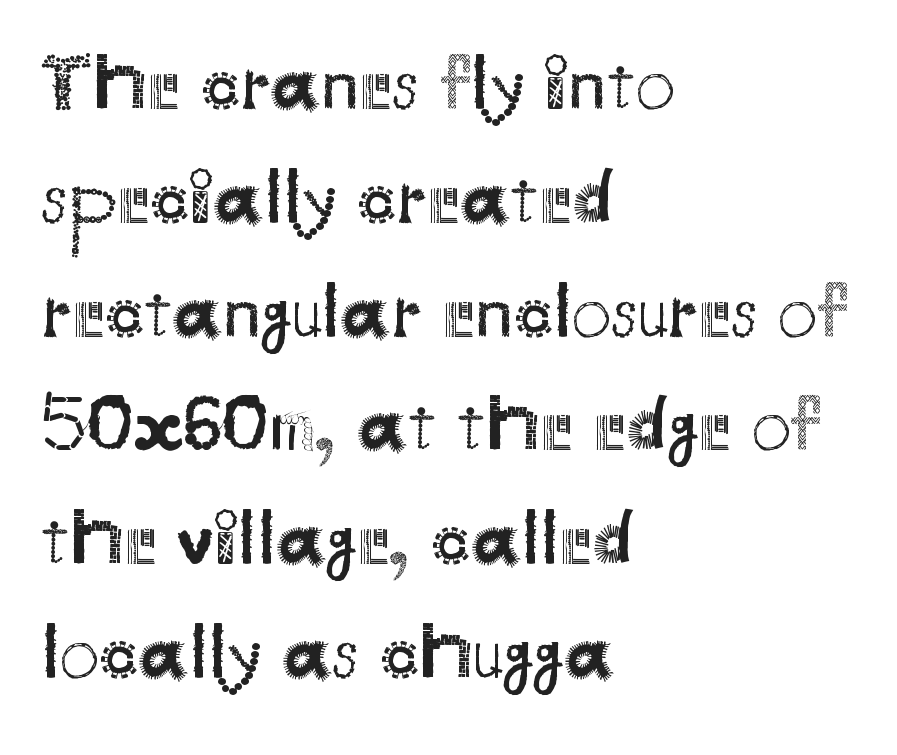
Which margin do the lines hug? The left one — the right edge is uneven. Think of a printed novel: that variable character pitch is what you see here. A clean baseline with only descenders dipping below it. The font is comparable to plain body text, perhaps lighter. Inter-character spacing is left at the font's built-in metrics. It's the straight-up-and-down kind of type.
